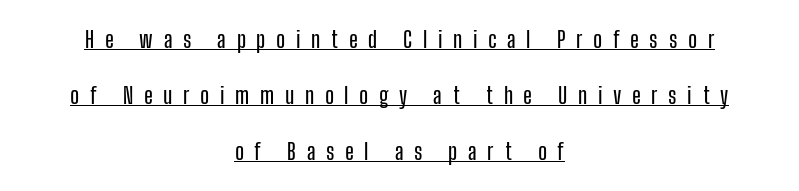
The image shows 23 px text type, upright; set centered, loose line spacing (2.44x), unusually wide letter spacing (+0.46 em), underlined.
